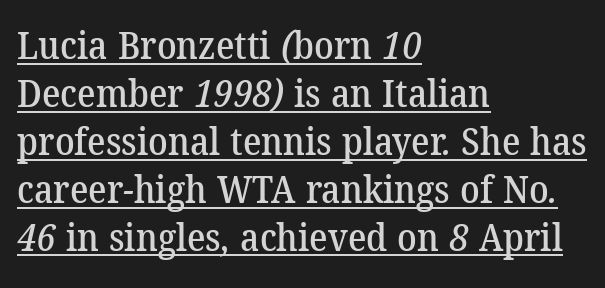
Underlined type. This rendering uses left alignment, leaving the right contour irregular. The type is set solid horizontally, with unmodified tracking. Yep, those are serifs on the letters. Think of a printed novel: that variable character pitch is what you see here.
